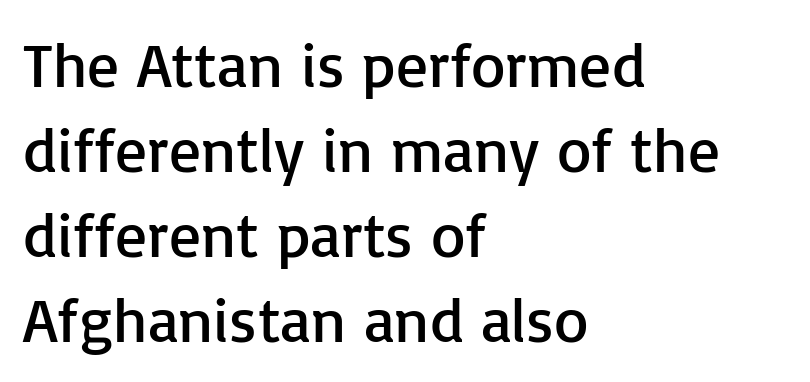
{"serif": "no", "italic": "no", "bold": "no", "weight": "regular", "width": "normal", "stroke_contrast": "low", "x_height": "medium", "monospaced": "no", "underline": "no", "align": "left", "line_spacing": "normal", "line_spacing_ratio": 1.35, "letter_spacing": "normal", "letter_spacing_em": 0.0, "glyph_px": 63}
